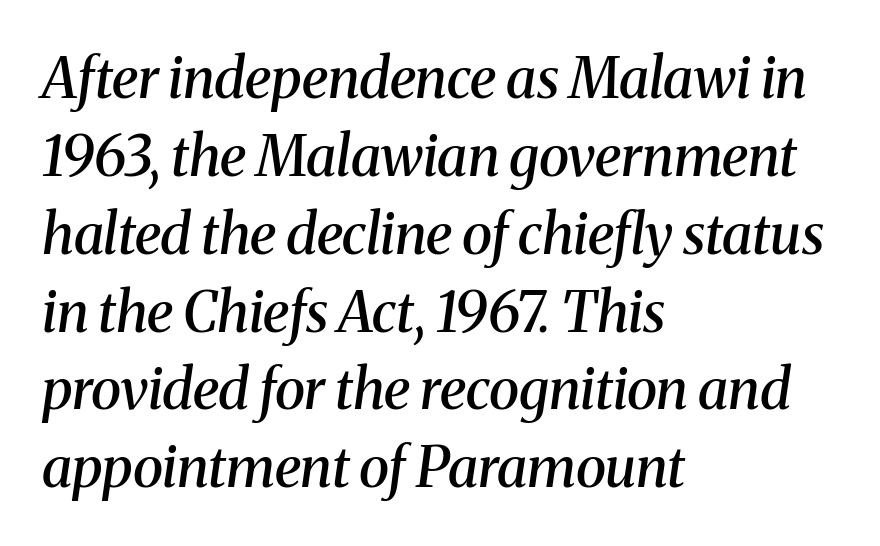
{"serif": "yes", "italic": "yes", "lean": "right", "slant_degrees": 8, "bold": "semi", "weight": "semibold", "width": "normal", "stroke_contrast": "medium", "x_height": "medium", "monospaced": "no", "underline": "no", "align": "left", "line_spacing": "normal", "line_spacing_ratio": 1.39, "letter_spacing": "normal", "letter_spacing_em": 0.0, "glyph_px": 56}
